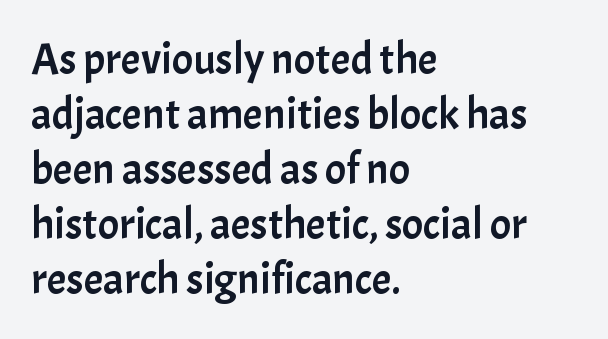
{"serif": "no", "italic": "no", "width": "normal", "stroke_contrast": "low", "x_height": "medium", "monospaced": "no", "underline": "no", "align": "left", "line_spacing": "normal", "line_spacing_ratio": 1.25, "letter_spacing": "normal", "letter_spacing_em": 0.0, "glyph_px": 44}
